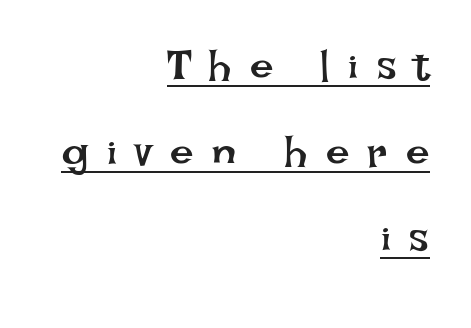
Q: Is the text bold? A: No.
Q: Is the text italic (slanted)? A: No, it is upright.
Q: Is the text underlined? A: Yes.
Q: How is the paragraph aligned? A: Right-aligned.
Q: Is the spacing between letters normal or unusually wide? A: Unusually wide.
Q: Is the spacing between lines tight, normal or loose? A: Loose.
Q: Width (condensed, normal, or wide)? A: Normal.
Q: Stroke contrast? A: Low.
Q: x-height? A: Large.
Q: Monospaced? A: No.
